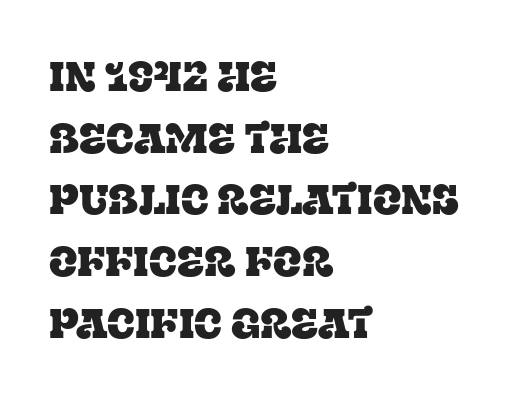
Q: Is the text italic (slanted)? A: No, it is upright.
Q: Is the typeface a serif or a sans-serif typeface? A: Serif.
Q: Is the text underlined? A: No.
Q: How is the paragraph aligned? A: Left-aligned.
Q: Is the spacing between letters normal or unusually wide? A: Normal.
Q: Is the spacing between lines tight, normal or loose? A: Normal.
Q: Width (condensed, normal, or wide)? A: Normal.
Q: Stroke contrast? A: Low.
Q: x-height? A: Large.
Q: Monospaced? A: No.
